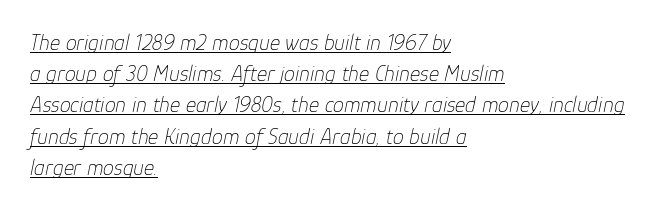
Q: Is the text bold? A: No.
Q: Is the text italic (slanted)? A: Yes, it leans right by about 12 degrees.
Q: Is the text underlined? A: Yes.
Q: How is the paragraph aligned? A: Left-aligned.
Q: Is the spacing between letters normal or unusually wide? A: Normal.
Q: Is the spacing between lines tight, normal or loose? A: Normal.
